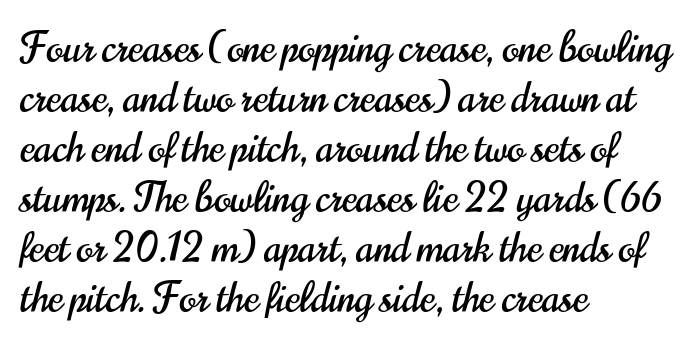
Bare-footed words on every line. This rendering uses left alignment, leaving the right contour irregular. Looks like regular typesetting: each glyph gets only the width it needs. Is there much room between lines? A standard amount, neither cramped nor airy. Does extra space separate the letters? No, they use regular spacing. Grotesque or geometric, the face here clearly has no serifs.
